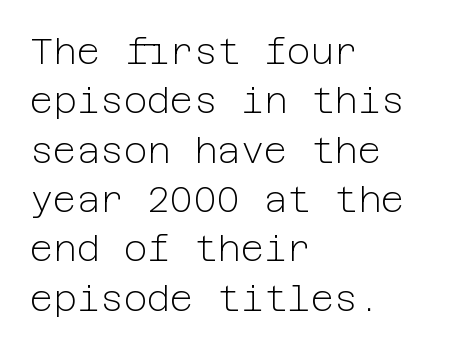
Q: Is the text bold? A: No.
Q: Is the text italic (slanted)? A: No, it is upright.
Q: Is the typeface a serif or a sans-serif typeface? A: Sans-serif.
Q: Is the text underlined? A: No.
Q: How is the paragraph aligned? A: Left-aligned.
Q: Is the spacing between letters normal or unusually wide? A: Normal.
Q: Is the spacing between lines tight, normal or loose? A: Normal.
Q: Width (condensed, normal, or wide)? A: Normal.
Q: Stroke contrast? A: Low.
Q: x-height? A: Medium.
